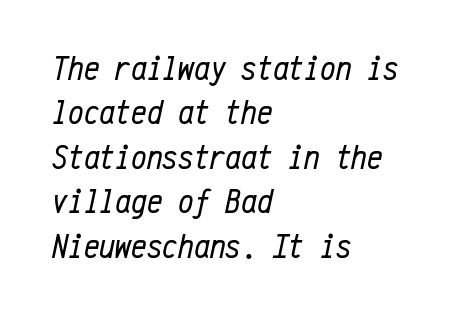
The image shows 35 px regular-weight, condensed type, italic (leaning right), monospaced; set left-aligned, normal line spacing (1.27x), normal letter spacing, not underlined; low stroke contrast and a medium x-height.
